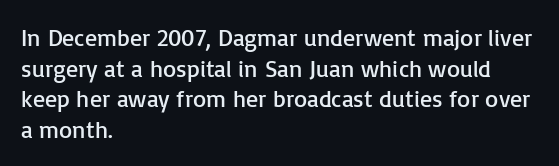
The image shows 24 px text type, upright; set left-aligned, normal line spacing (1.28x), normal letter spacing, not underlined.
